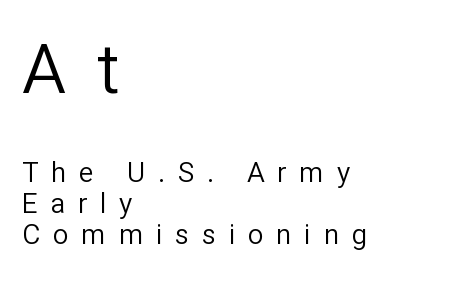
Ascenders rise straight up at ninety degrees. Do the characters align in a grid? No, the font is proportional. Type style note: lacks serifs. Spacing between characters has been opened up far beyond the box default.
